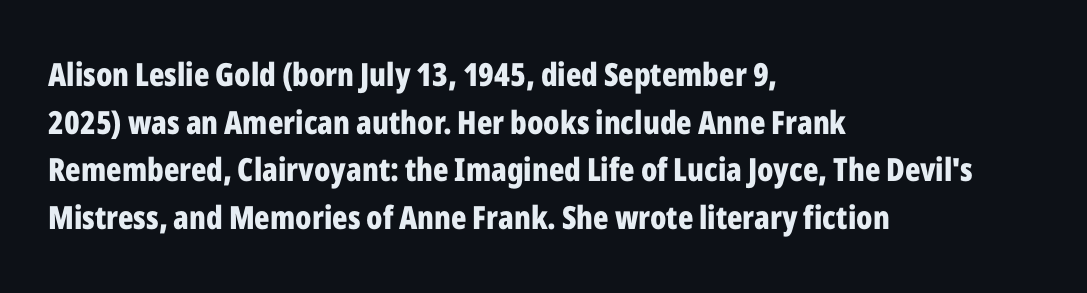
Q: Is the text bold? A: Yes.
Q: Is the text italic (slanted)? A: No, it is upright.
Q: Is the typeface a serif or a sans-serif typeface? A: Sans-serif.
Q: Is the text underlined? A: No.
Q: How is the paragraph aligned? A: Left-aligned.
Q: Is the spacing between letters normal or unusually wide? A: Normal.
Q: Is the spacing between lines tight, normal or loose? A: Normal.
Q: Width (condensed, normal, or wide)? A: Condensed.
Q: Stroke contrast? A: Low.
Q: x-height? A: Medium.
Q: Monospaced? A: No.
